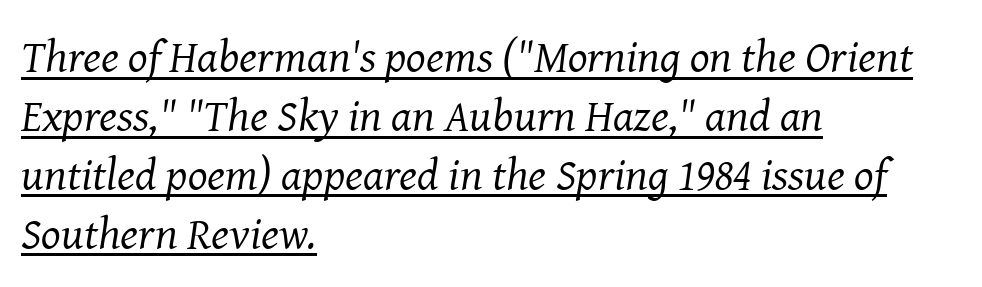
The image shows 46 px regular-weight serif type, italic (leaning right); set left-aligned, normal line spacing (1.28x), normal letter spacing, underlined; medium stroke contrast and a medium x-height.
